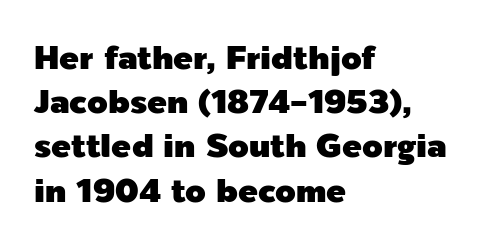
Q: Is the text italic (slanted)? A: No, it is upright.
Q: Is the typeface a serif or a sans-serif typeface? A: Sans-serif.
Q: Is the text underlined? A: No.
Q: How is the paragraph aligned? A: Left-aligned.
Q: Is the spacing between letters normal or unusually wide? A: Normal.
Q: Is the spacing between lines tight, normal or loose? A: Normal.
Q: Width (condensed, normal, or wide)? A: Normal.
Q: x-height? A: Medium.
Q: Monospaced? A: No.
